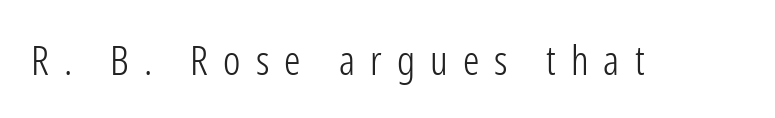
Is this a heavy cut? Hardly; it is regular or lighter. Do the characters align in a grid? No, the font is proportional. Notice how the stems are strictly vertical — no italics here. The specimen omits any rule beneath the text block's lines.
